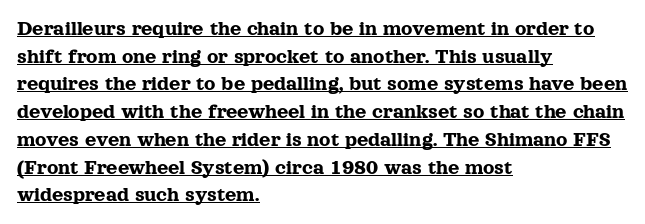
Decoration check: the copy is underlined. Where is the straight margin? On the left. Vertically, the passage feels balanced, rows spaced as you'd expect. Italic? Not at all — the glyphs are vertical. Look at the tracking — it's just the regular setting, nothing added.
